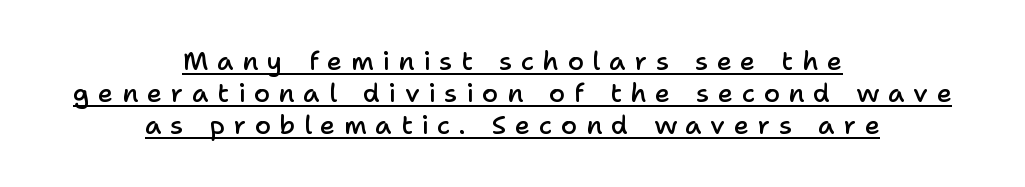
Q: Is the text bold? A: Semi-bold.
Q: Is the text italic (slanted)? A: No, it is upright.
Q: Is the text underlined? A: Yes.
Q: How is the paragraph aligned? A: Centered.
Q: Is the spacing between letters normal or unusually wide? A: Unusually wide.
